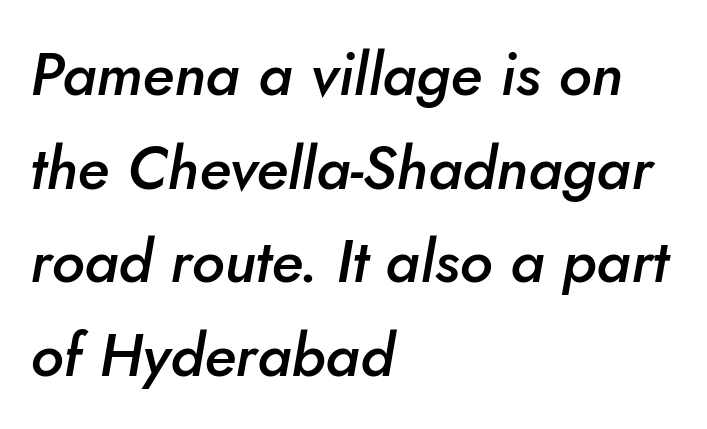
Is the block centered? No — it sits flush against the left margin. Looks like regular typesetting: each glyph gets only the width it needs. The strip under each line holds only bare page. The rendering keeps characters at their native spacing.
